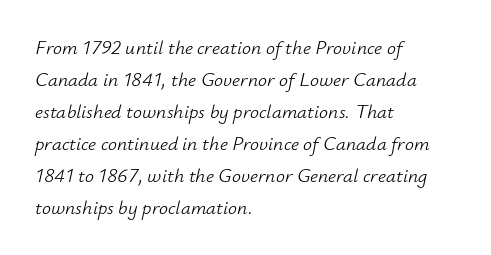
{"italic": "yes", "lean": "right", "slant_degrees": 12, "bold": "no", "underline": "no", "align": "left", "line_spacing": "normal", "line_spacing_ratio": 1.6, "letter_spacing": "normal", "letter_spacing_em": 0.0, "glyph_px": 20}
